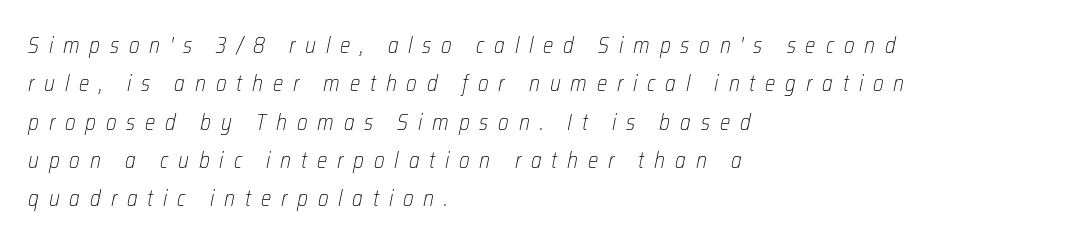
The image shows 22 px text type, italic (leaning right); set left-aligned, line spacing 1.74x, unusually wide letter spacing (+0.45 em), not underlined.
